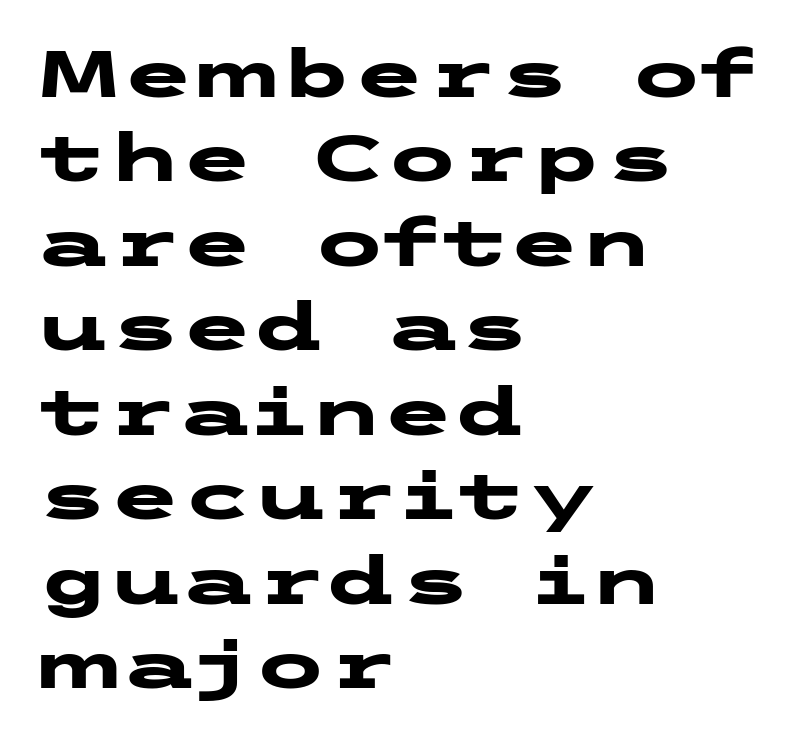
The image shows 66 px heavy, wide sans-serif type, upright; set left-aligned, normal line spacing (1.28x), normal letter spacing, not underlined; low stroke contrast and a medium x-height.
